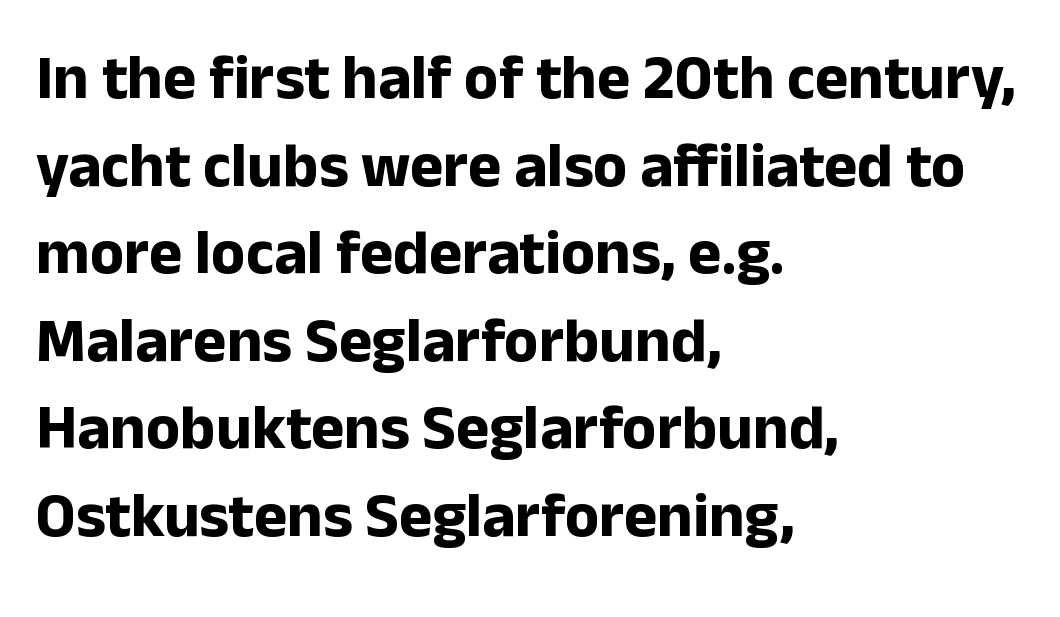
Q: Is the text bold? A: Yes.
Q: Is the text italic (slanted)? A: No, it is upright.
Q: Is the typeface a serif or a sans-serif typeface? A: Sans-serif.
Q: Is the text underlined? A: No.
Q: How is the paragraph aligned? A: Left-aligned.
Q: Is the spacing between letters normal or unusually wide? A: Normal.
Q: Is the spacing between lines tight, normal or loose? A: Normal.
Q: Width (condensed, normal, or wide)? A: Normal.
Q: Stroke contrast? A: Low.
Q: x-height? A: Medium.
Q: Monospaced? A: No.
